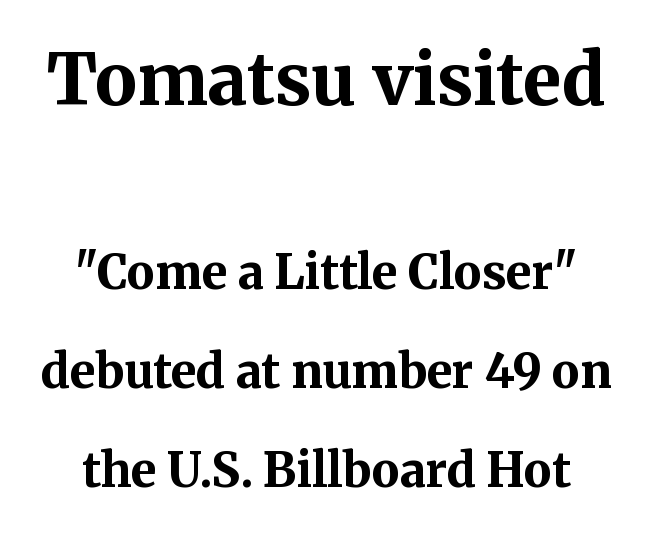
A typesetter would call this leading open, well beyond the default. Between one letter and the next there's only the usual sliver of space. Note the varied advance widths — an 'i' is clearly narrower than an 'm'. When letters stand straight like this, we call the style roman or upright. The passage shown is emphatically bold. Rule under the text: the space is simply empty.
